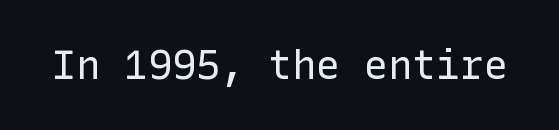
The string is rendered with underlining switched off. Bold? No — there's no thickening of the strokes. What kind of face is this? One without serifs — a sans. Vertical strokes here are truly vertical. The letterforms sit shoulder to shoulder at normal distance.
